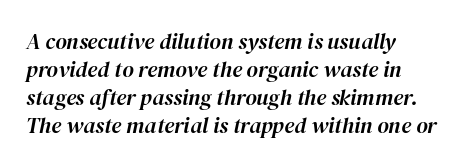
Casual observation: everything's shoved over to the left. Characters are canted at an angle relative to the baseline's perpendicular. Only glyphs here, with clear space below each row. The horizontal fit of the characters is conventional and even. These lines sit exactly where default settings would place them.
